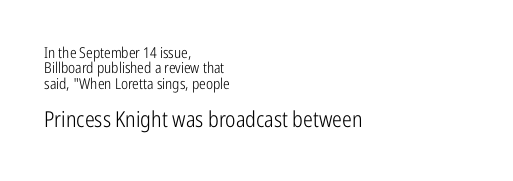
Students, note that the glyphs here touch the page at normal intervals. Vertical spacing — tight. Heaviness? Minimal to ordinary, like unemphasized prose. Leftover space on each line is placed entirely after the last word. Posture: straight, roman, zero tilt.
